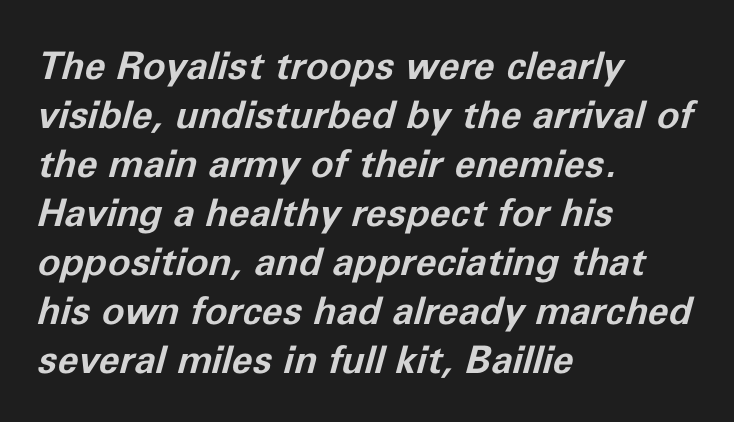
The image shows 38 px bold type, italic (leaning right); set left-aligned, normal line spacing (1.29x), normal letter spacing, not underlined; low stroke contrast and a medium x-height.
